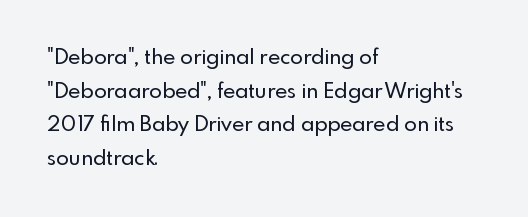
{"italic": "no", "underline": "no", "align": "left", "line_spacing": "normal", "line_spacing_ratio": 1.6, "letter_spacing": "normal", "letter_spacing_em": 0.0, "glyph_px": 21}
